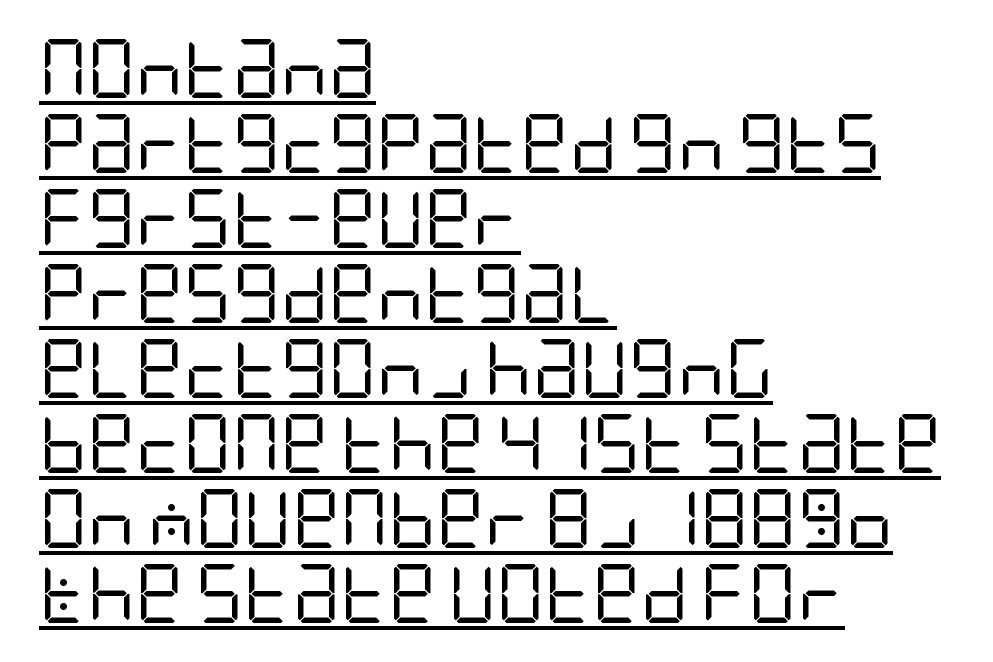
Q: Is the text bold? A: No.
Q: Is the text italic (slanted)? A: No, it is upright.
Q: Is the typeface a serif or a sans-serif typeface? A: Sans-serif.
Q: Is the text underlined? A: Yes.
Q: How is the paragraph aligned? A: Left-aligned.
Q: Is the spacing between letters normal or unusually wide? A: Normal.
Q: Is the spacing between lines tight, normal or loose? A: Normal.
Q: Width (condensed, normal, or wide)? A: Condensed.
Q: Stroke contrast? A: Low.
Q: x-height? A: Large.
